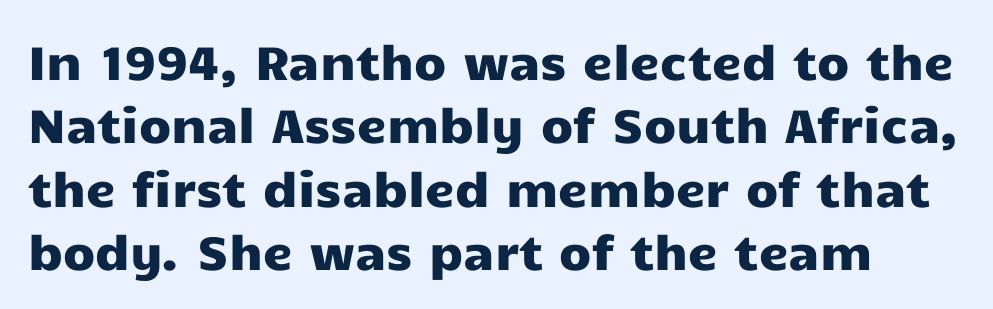
Q: Is the text italic (slanted)? A: No, it is upright.
Q: Is the typeface a serif or a sans-serif typeface? A: Sans-serif.
Q: Is the text underlined? A: No.
Q: Is the spacing between letters normal or unusually wide? A: Normal.
Q: Is the spacing between lines tight, normal or loose? A: Normal.
Q: Width (condensed, normal, or wide)? A: Wide.
Q: Stroke contrast? A: Low.
Q: x-height? A: Medium.
Q: Monospaced? A: No.
